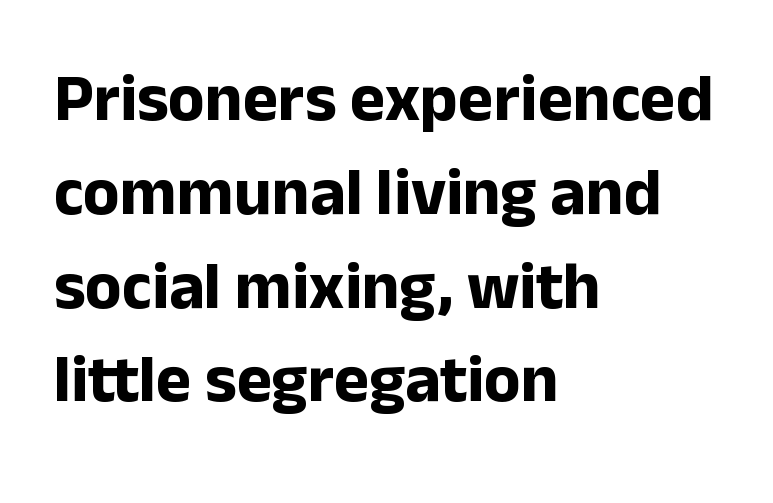
The image shows 67 px bold sans-serif type, upright; set left-aligned, normal line spacing (1.4x), normal letter spacing, not underlined; low stroke contrast and a medium x-height.
